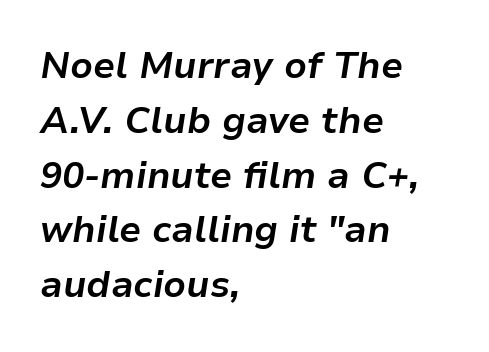
Q: Is the text bold? A: Yes.
Q: Is the text italic (slanted)? A: Yes, it leans right by about 9 degrees.
Q: Is the text underlined? A: No.
Q: How is the paragraph aligned? A: Left-aligned.
Q: Is the spacing between letters normal or unusually wide? A: Normal.
Q: Is the spacing between lines tight, normal or loose? A: Normal.
Q: Width (condensed, normal, or wide)? A: Normal.
Q: Stroke contrast? A: Low.
Q: x-height? A: Medium.
Q: Monospaced? A: No.
